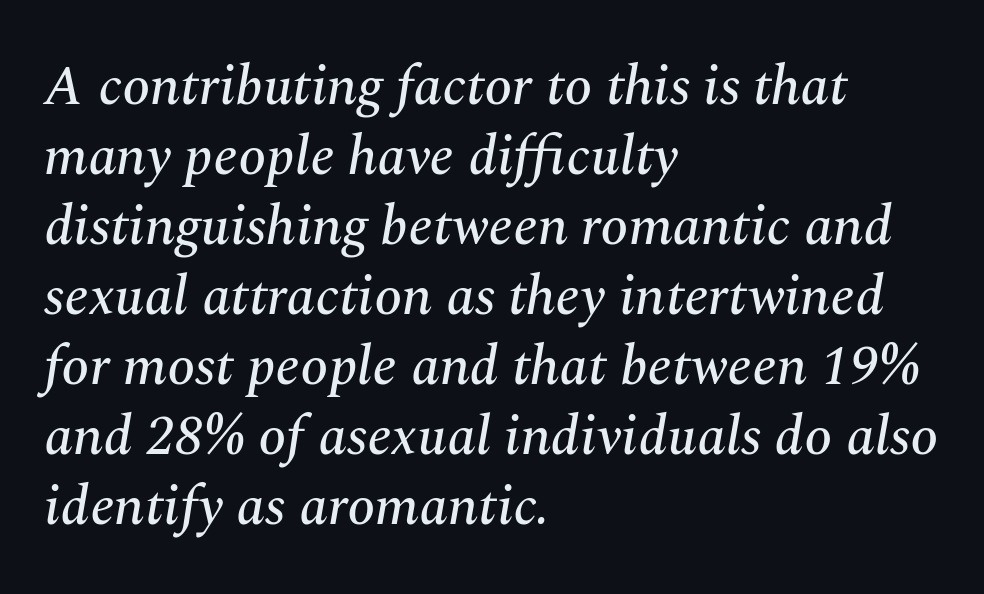
The image shows 56 px serif type, italic (leaning right); set left-aligned, normal line spacing (1.25x), normal letter spacing, not underlined; medium stroke contrast and a medium x-height.
